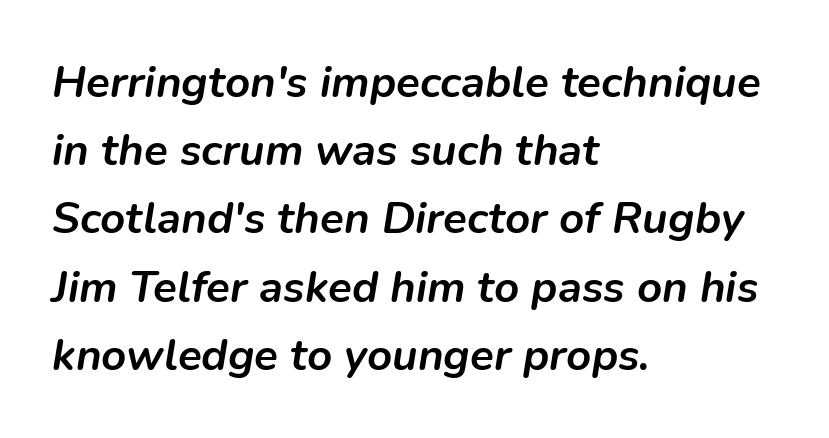
{"italic": "yes", "lean": "right", "slant_degrees": 9, "bold": "yes", "weight": "semibold", "width": "normal", "stroke_contrast": "low", "x_height": "medium", "monospaced": "no", "underline": "no", "align": "left", "line_spacing": "normal", "line_spacing_ratio": 1.55, "letter_spacing": "normal", "letter_spacing_em": 0.0, "glyph_px": 44}
